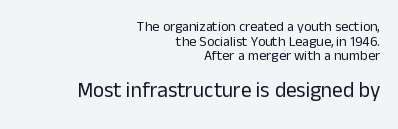
Tracking value appears to be zero — textbook default spacing. Visually the block forms a straight wall on the right and a jagged coastline on the left. The lettering holds an erect, upright posture throughout. Letters rest on an invisible, unmarked baseline. If you squint, the bottom block still reads clearly — it's the larger of the two. Counters stay open thanks to moderate or lighter strokes.
